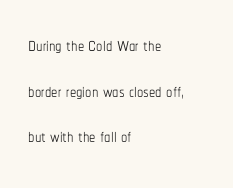
The image shows 25 px text type, upright; set left-aligned, line spacing 1.83x, normal letter spacing, not underlined.
